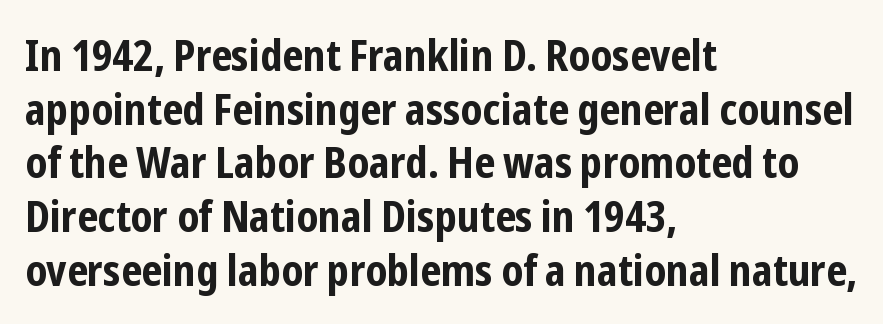
Short note: letters normally spaced. Leading: standard. Honestly, there is no underline to notice here at all. Note the varied advance widths — an 'i' is clearly narrower than an 'm'.
